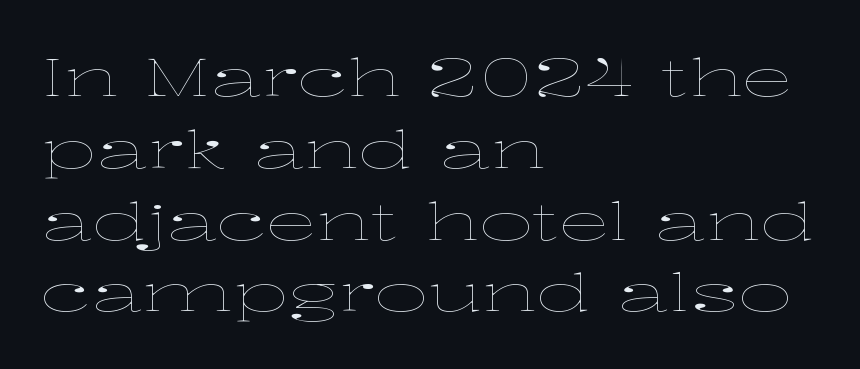
{"italic": "no", "bold": "no", "weight": "thin", "width": "wide", "stroke_contrast": "low", "x_height": "medium", "monospaced": "no", "underline": "no", "align": "left", "line_spacing": "normal", "line_spacing_ratio": 1.38, "letter_spacing": "normal", "letter_spacing_em": 0.0, "glyph_px": 52}
